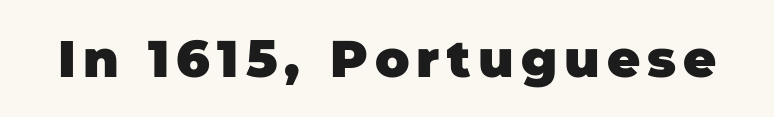
The image shows 51 px heavy sans-serif type; set not underlined; low stroke contrast and a large x-height.
